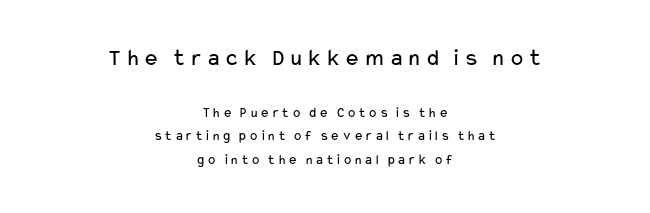
The image shows 24 px text type, upright; set centered, normal line spacing (1.69x), not underlined; the first (top) block is 1.71x larger.
